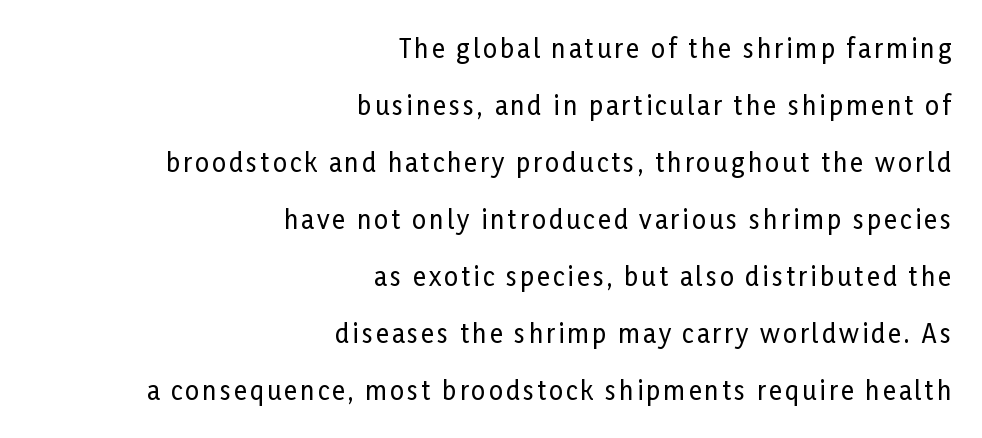
{"italic": "no", "underline": "no", "align": "right", "line_spacing": "loose", "line_spacing_ratio": 2.28, "glyph_px": 25}
